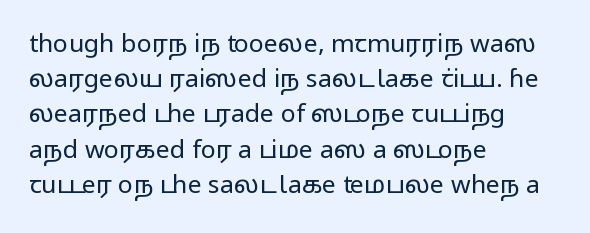
The image shows 25 px text type, upright; set left-aligned, normal line spacing (1.41x), normal letter spacing, not underlined.
